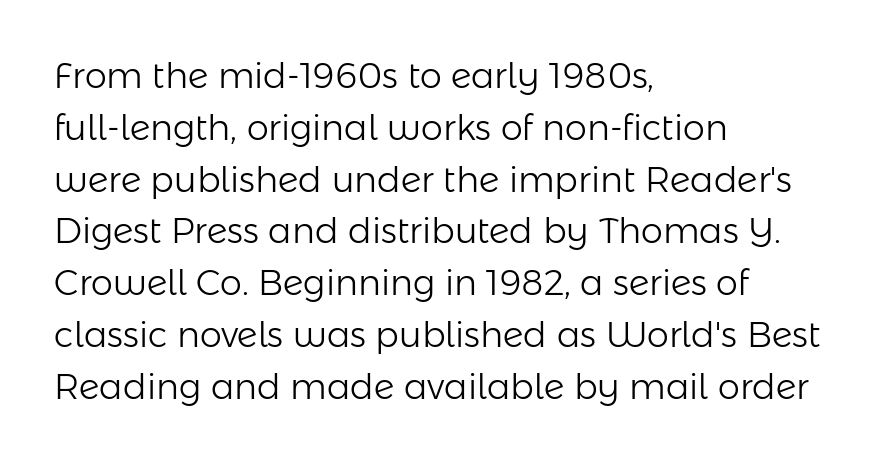
The image shows 35 px light sans-serif type, upright; set left-aligned, normal line spacing (1.48x), normal letter spacing, not underlined; low stroke contrast and a medium x-height.
